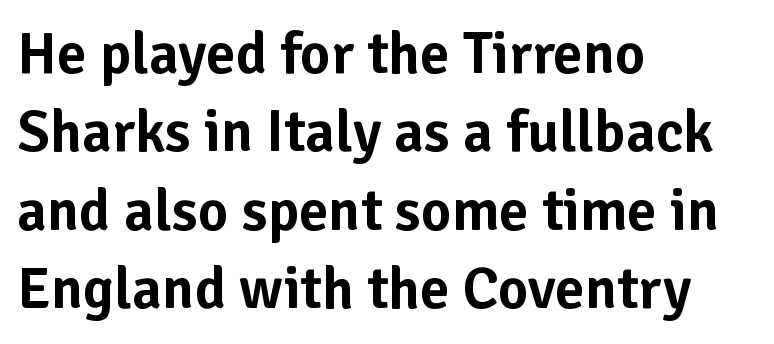
{"serif": "no", "italic": "no", "width": "normal", "stroke_contrast": "low", "x_height": "medium", "monospaced": "no", "underline": "no", "align": "left", "line_spacing": "normal", "line_spacing_ratio": 1.33, "letter_spacing": "normal", "letter_spacing_em": 0.0, "glyph_px": 59}
